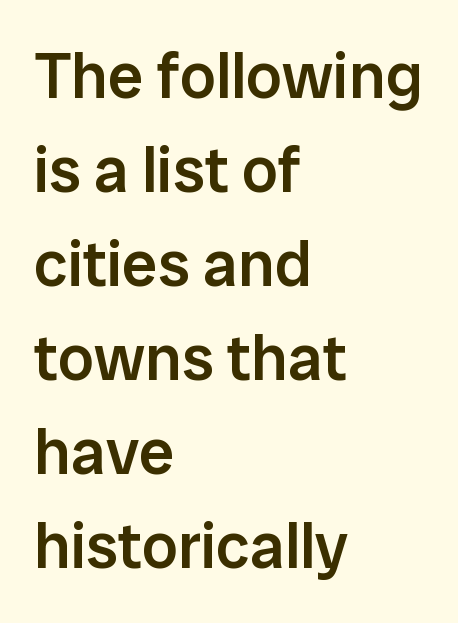
The image shows 64 px semibold sans-serif type, upright; set left-aligned, normal line spacing (1.47x), normal letter spacing, not underlined; low stroke contrast and a medium x-height.
